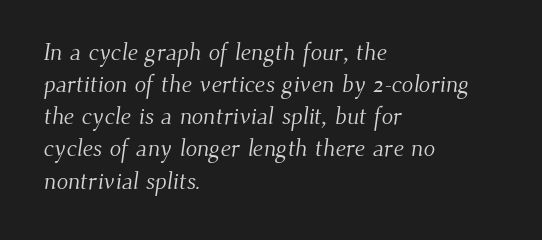
Interline gaps are of average width in this sample. Any mark beneath the type? The region is blank. Visually the block forms a straight wall on the left and a jagged coastline on the right. No heavy texture on the line: the type isn't bold.
